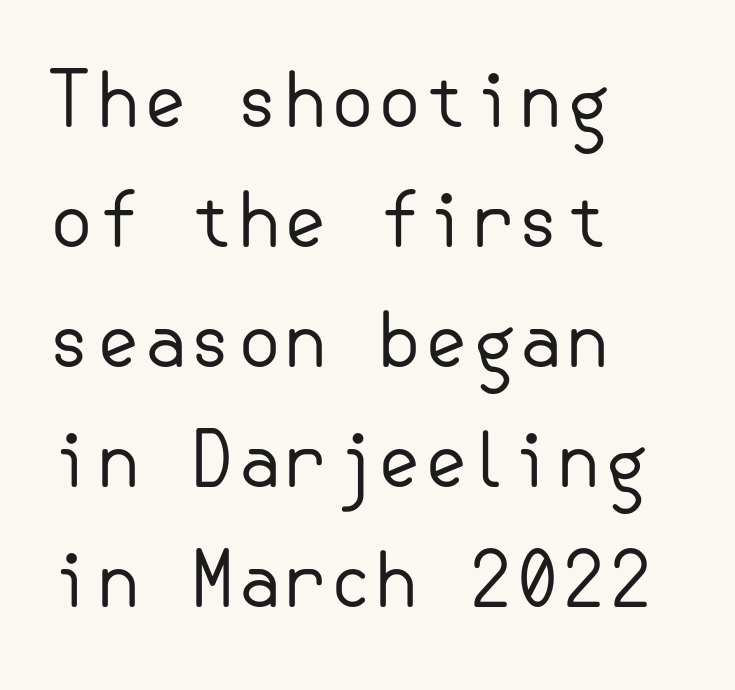
Letter spacing: default. The designer went with a sans here, leaving each stem footless. Upright lettering throughout. Is the block centered? No — it sits flush against the left margin. Summary of weight: not heavy and not bold.
